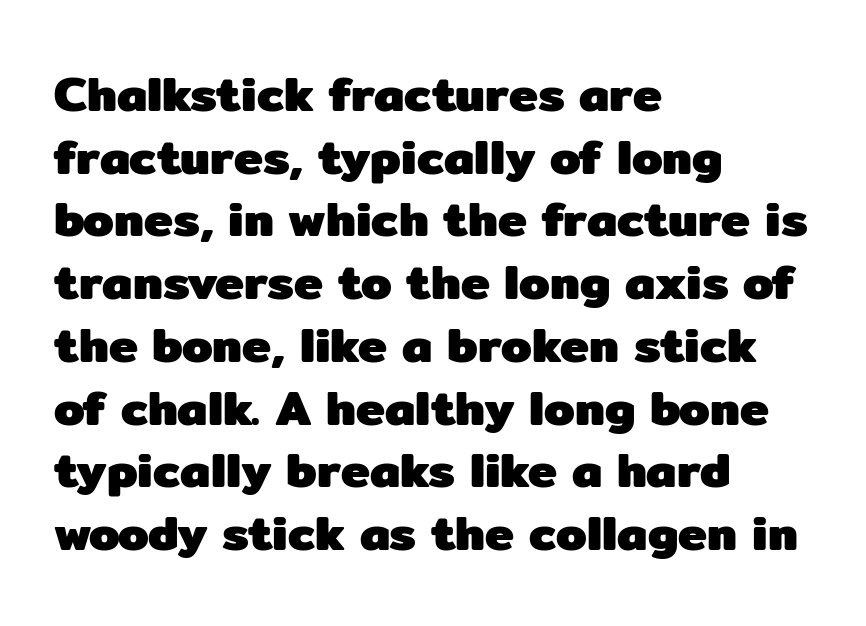
{"serif": "no", "italic": "no", "bold": "yes", "weight": "heavy", "width": "normal", "stroke_contrast": "low", "x_height": "medium", "monospaced": "no", "underline": "no", "align": "left", "line_spacing": "normal", "line_spacing_ratio": 1.28, "letter_spacing": "normal", "letter_spacing_em": 0.0, "glyph_px": 49}
